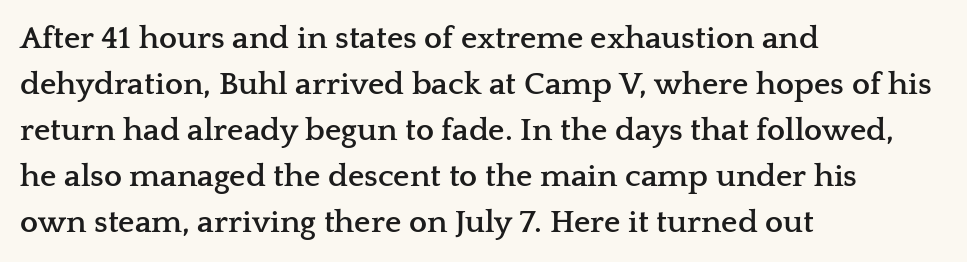
The image shows 32 px semibold, wide serif type, upright; set left-aligned, normal line spacing (1.44x), normal letter spacing, not underlined; low stroke contrast and a medium x-height.
